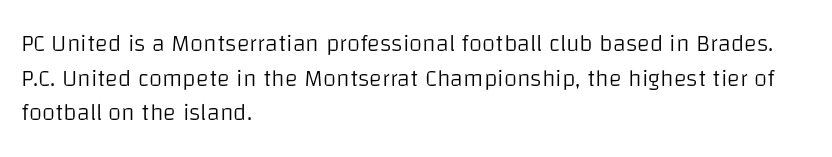
Q: Is the text bold? A: No.
Q: Is the text italic (slanted)? A: No, it is upright.
Q: Is the text underlined? A: No.
Q: How is the paragraph aligned? A: Left-aligned.
Q: Is the spacing between letters normal or unusually wide? A: Normal.
Q: Is the spacing between lines tight, normal or loose? A: Normal.
